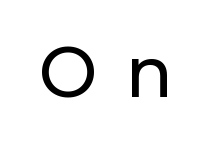
{"serif": "no", "italic": "no", "width": "normal", "stroke_contrast": "low", "x_height": "medium", "monospaced": "no", "underline": "no", "letter_spacing": "wide", "letter_spacing_em": 0.41, "glyph_px": 70}
